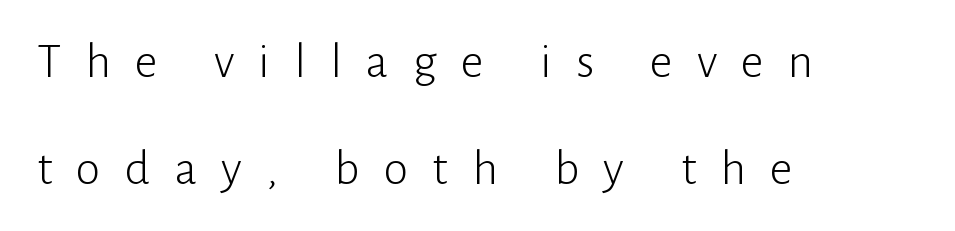
Note the varied advance widths — an 'i' is clearly narrower than an 'm'. The lettering holds an erect, upright posture throughout. Leftover space on each line is placed entirely after the last word. Between one letter and the next there's a generous, obvious gap. No feet cap the strokes, marking this as sans-serif type. Reading down the column, the eye jumps a long way to each next line.
